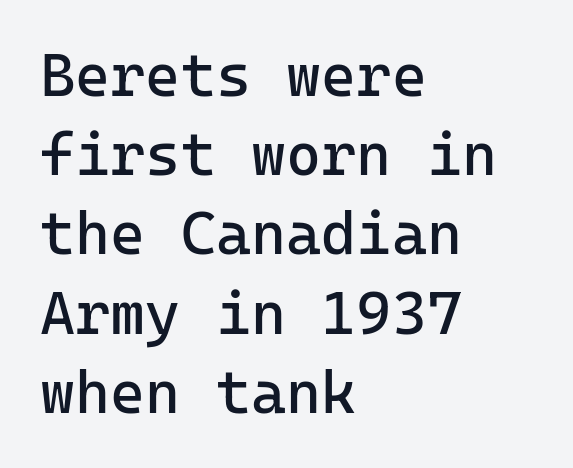
The text was rendered using a sans face with plain stroke endings. No word sits above an underline. You can tell it's not italic because the verticals are truly vertical. These glyphs show unthickened strokes, regular width or finer. Reading down the block, your eye returns to a fixed left position each line.
